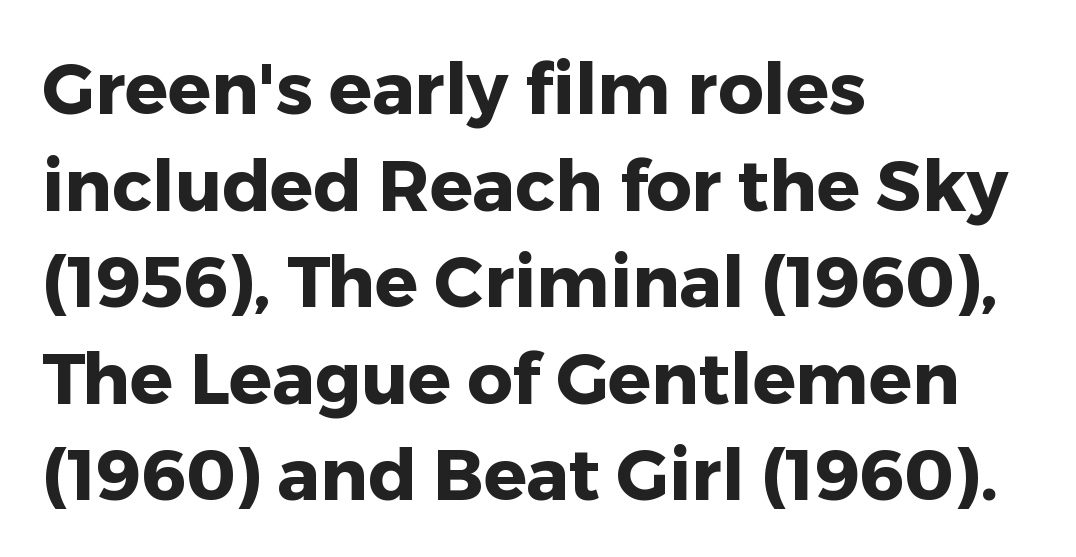
The image shows 71 px heavy sans-serif type, upright; set left-aligned, normal line spacing (1.36x), normal letter spacing, not underlined; low stroke contrast and a medium x-height.
